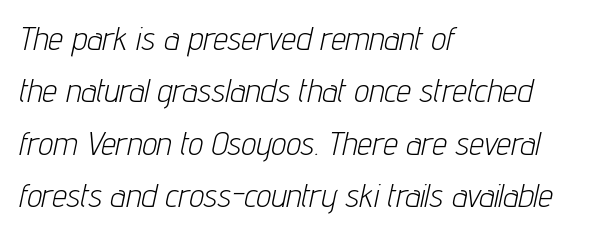
The image shows 33 px light, condensed type, italic (leaning right); set left-aligned, normal line spacing (1.59x), normal letter spacing, not underlined; low stroke contrast and a medium x-height.
